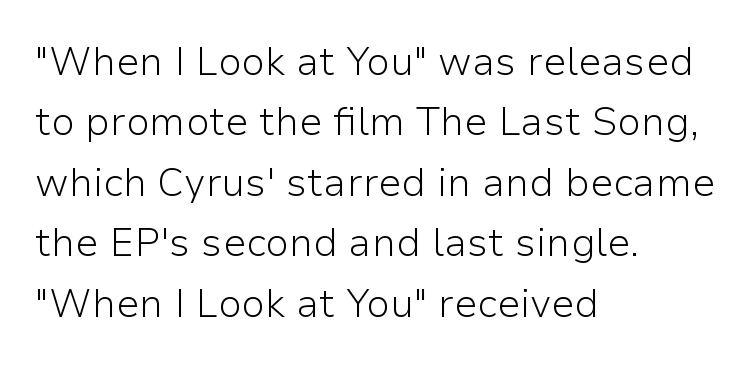
The image shows 39 px light sans-serif type, upright; set left-aligned, normal line spacing (1.55x), normal letter spacing, not underlined; low stroke contrast and a medium x-height.
